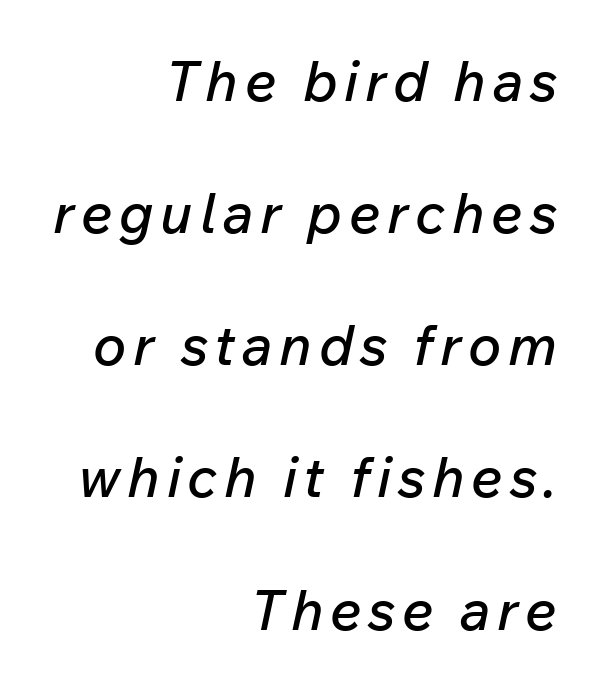
The image shows 56 px text type, italic (leaning right); set right-aligned, loose line spacing (2.36x), not underlined; low stroke contrast and a medium x-height.
